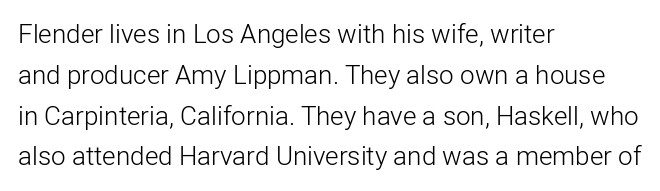
The gap between lines stays unmarked. No extra tracking has been applied to these lines. Does the leading feel generous? No, just average. Short and long lines alike share a common starting point at left.
